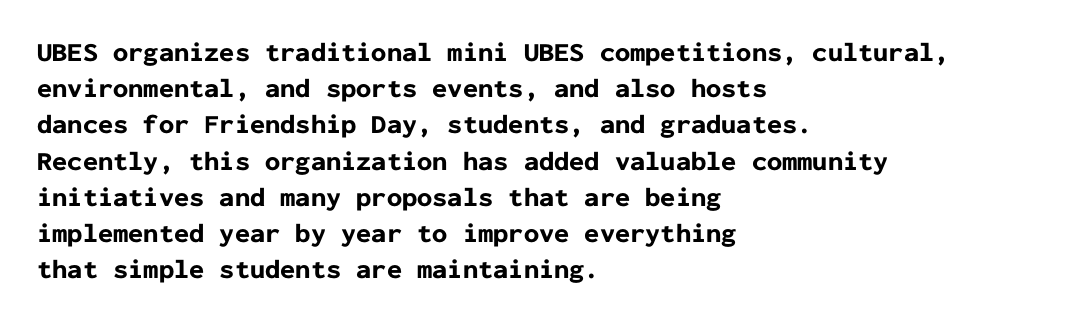
Q: Is the text bold? A: Yes.
Q: Is the text italic (slanted)? A: No, it is upright.
Q: Is the text underlined? A: No.
Q: How is the paragraph aligned? A: Left-aligned.
Q: Is the spacing between letters normal or unusually wide? A: Normal.
Q: Is the spacing between lines tight, normal or loose? A: Normal.
